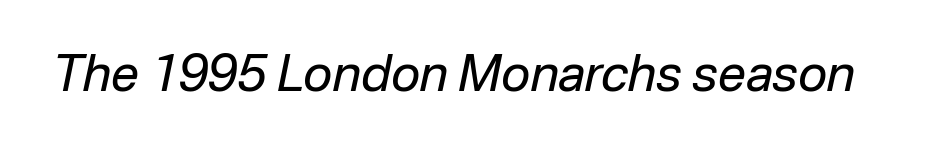
Q: Is the text bold? A: No.
Q: Is the text italic (slanted)? A: Yes, it leans right by about 12 degrees.
Q: Is the text underlined? A: No.
Q: Is the spacing between letters normal or unusually wide? A: Normal.
Q: Width (condensed, normal, or wide)? A: Normal.
Q: Stroke contrast? A: Low.
Q: x-height? A: Medium.
Q: Monospaced? A: No.
